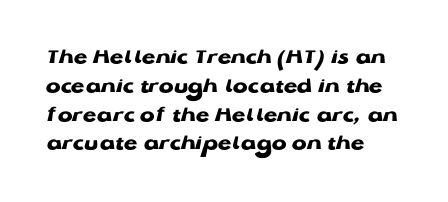
{"italic": "no", "bold": "yes", "underline": "no", "align": "left", "line_spacing": "normal", "line_spacing_ratio": 1.31, "letter_spacing": "normal", "letter_spacing_em": 0.0, "glyph_px": 22}
